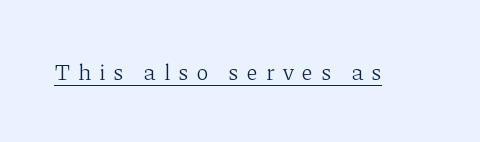
The image shows 23 px text type, upright; set unusually wide letter spacing (+0.36 em), underlined.
